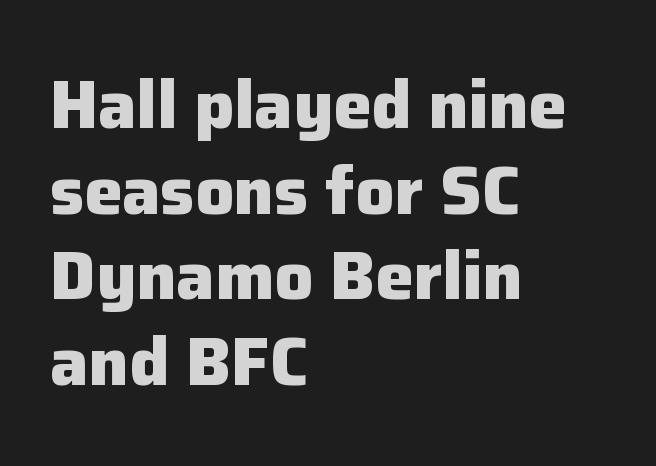
The space directly below the letters is spotless. The typography opts for an upright posture over an oblique one. Which margin do the lines hug? The left one — the right edge is uneven. The face used here is a sans, in the tradition of grotesques and geometrics. Between one letter and the next there's only the usual sliver of space. The face used here is proportionally spaced, like ordinary book or web type.
